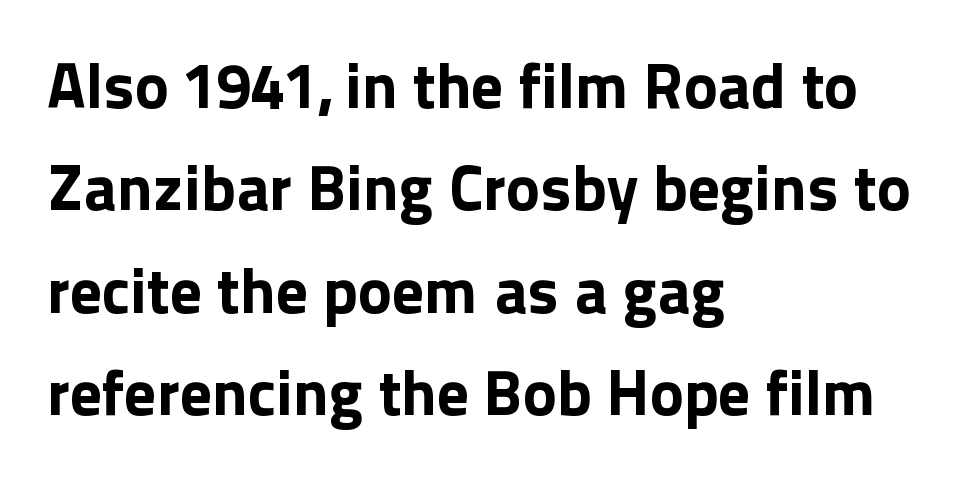
No italicization has been applied; the sample stays upright. Is the block centered? No — it sits flush against the left margin. Here the designer chose a conventional face with non-uniform glyph widths. The font is running at its bold setting. One glance says typical: line gaps are just what's usual.
